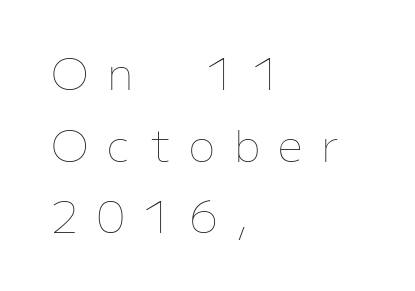
Q: Is the text bold? A: No.
Q: Is the text italic (slanted)? A: No, it is upright.
Q: Is the text underlined? A: No.
Q: How is the paragraph aligned? A: Left-aligned.
Q: Is the spacing between letters normal or unusually wide? A: Unusually wide.
Q: Is the spacing between lines tight, normal or loose? A: Normal.
Q: Width (condensed, normal, or wide)? A: Normal.
Q: Stroke contrast? A: Low.
Q: x-height? A: Medium.
Q: Monospaced? A: No.
